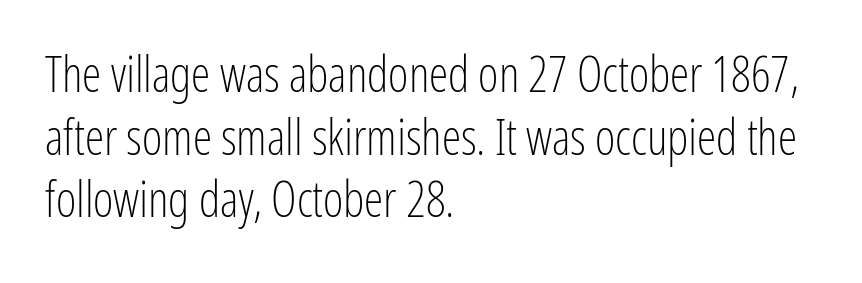
Q: Is the text bold? A: No.
Q: Is the text italic (slanted)? A: No, it is upright.
Q: Is the typeface a serif or a sans-serif typeface? A: Sans-serif.
Q: Is the text underlined? A: No.
Q: How is the paragraph aligned? A: Left-aligned.
Q: Is the spacing between letters normal or unusually wide? A: Normal.
Q: Is the spacing between lines tight, normal or loose? A: Normal.
Q: Width (condensed, normal, or wide)? A: Condensed.
Q: Stroke contrast? A: Low.
Q: x-height? A: Medium.
Q: Monospaced? A: No.
